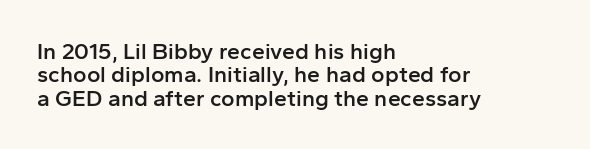
The image shows 23 px text type, upright; set left-aligned, tight line spacing (1.02x), normal letter spacing, not underlined.
